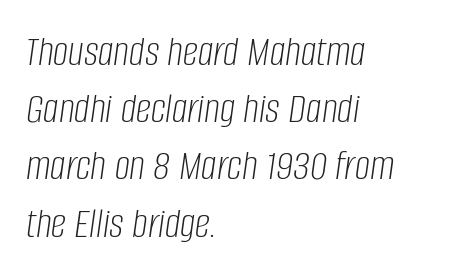
{"italic": "yes", "lean": "right", "slant_degrees": 8, "bold": "no", "weight": "light", "width": "condensed", "stroke_contrast": "low", "x_height": "large", "monospaced": "no", "underline": "no", "align": "left", "line_spacing": "normal", "line_spacing_ratio": 1.33, "letter_spacing": "normal", "letter_spacing_em": 0.0, "glyph_px": 43}
